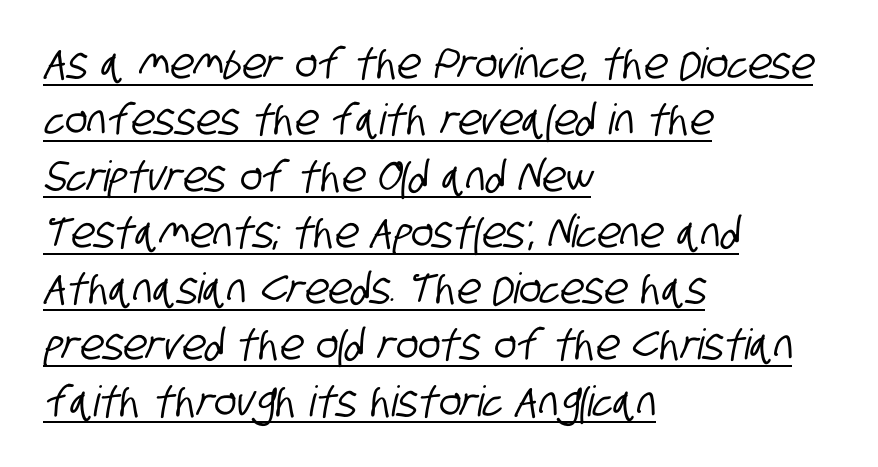
The image shows 42 px condensed sans-serif type; set left-aligned, normal line spacing (1.34x), normal letter spacing, underlined; low stroke contrast and a large x-height.
